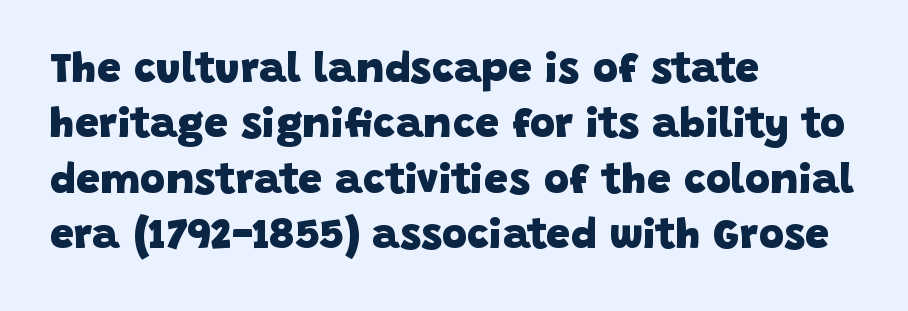
Character widths vary here, with narrow letters taking less room than wide ones. Each line starts at the same left margin while the right side varies. Notice how descenders clear the ascenders below comfortably — that's standard leading. No word sits above an underline. Heft: maximum for text — a bold. Unlike a traditional serif, this face leaves its strokes unadorned.
